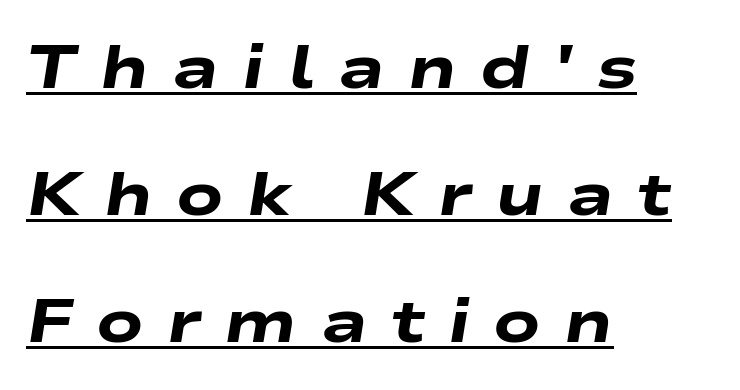
Here the designer chose a conventional face with non-uniform glyph widths. Observe the wide spacing: letters keep a clear distance from each other. The rendered words wear a rule along their underside. Interline gaps are noticeably wide in this sample. In CSS terms this would be text-align: left. What weight is shown? A full bold with thick strokes.
